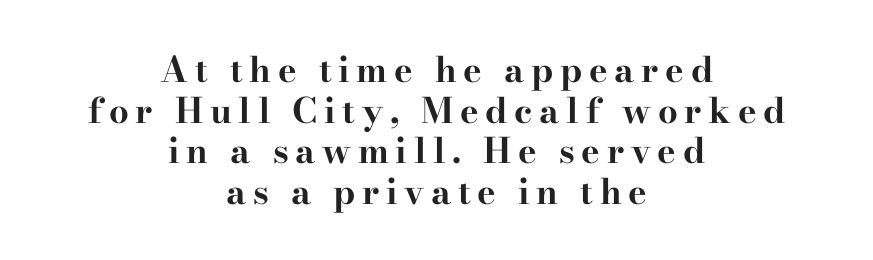
Teacher's note: observe the equal gaps on both sides — that is centered alignment. The passage shown is not underscored anywhere. Strokes here are thick enough to call this a true bold. This sample uses a serif face. Spacing verdict: proportional, widths tailored to each character.
